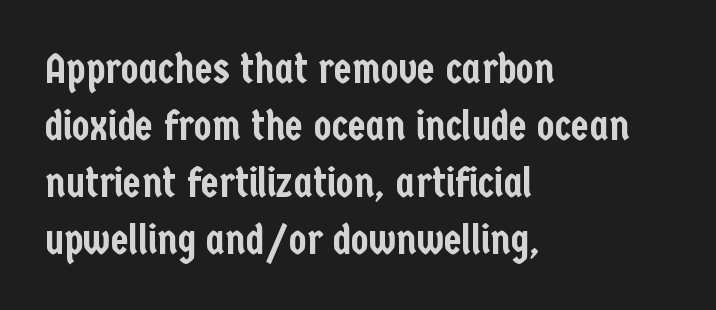
{"serif": "no", "italic": "no", "width": "condensed", "stroke_contrast": "low", "x_height": "medium", "monospaced": "no", "underline": "no", "align": "left", "line_spacing": "normal", "line_spacing_ratio": 1.39, "letter_spacing": "normal", "letter_spacing_em": 0.0, "glyph_px": 41}
